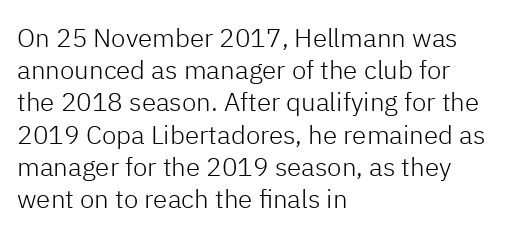
The image shows 26 px text type, upright; set left-aligned, line spacing 1.24x, normal letter spacing, not underlined.
